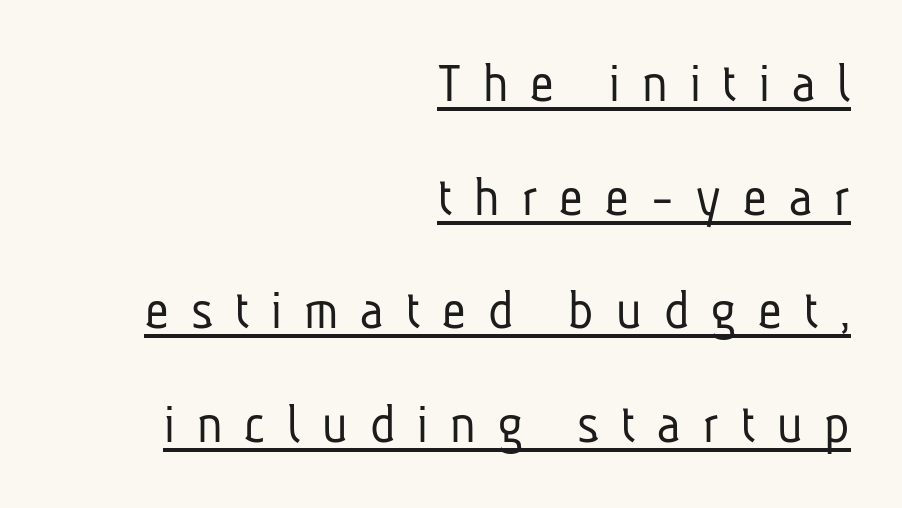
Q: Is the text bold? A: No.
Q: Is the typeface a serif or a sans-serif typeface? A: Sans-serif.
Q: Is the text underlined? A: Yes.
Q: How is the paragraph aligned? A: Right-aligned.
Q: Is the spacing between letters normal or unusually wide? A: Unusually wide.
Q: Is the spacing between lines tight, normal or loose? A: Loose.
Q: Width (condensed, normal, or wide)? A: Condensed.
Q: Stroke contrast? A: Low.
Q: x-height? A: Medium.
Q: Monospaced? A: No.
